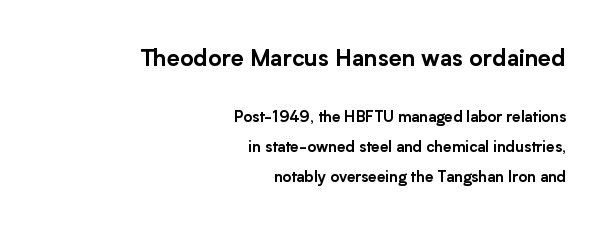
The image shows 23 px text type, upright; set right-aligned, loose line spacing (2.01x), normal letter spacing, not underlined; the first (top) block is 1.53x larger.
